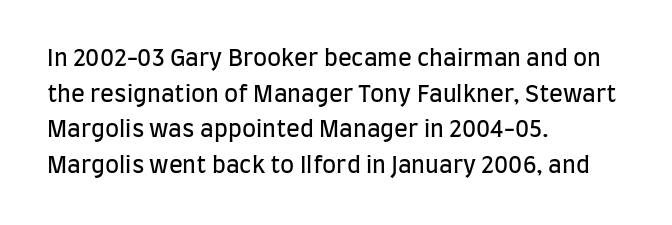
{"italic": "no", "bold": "no", "underline": "no", "align": "left", "line_spacing": "normal", "line_spacing_ratio": 1.55, "letter_spacing": "normal", "letter_spacing_em": 0.0, "glyph_px": 23}
